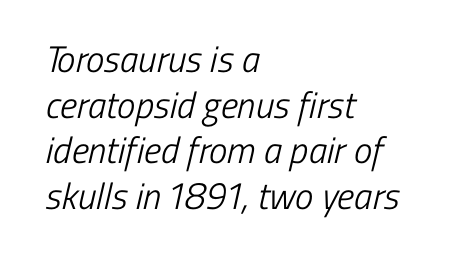
Each row of text sits above clean, open space. Visually the block forms a straight wall on the left and a jagged coastline on the right. Weight: in the light-to-regular range. What kind of face is this? One without serifs — a sans. How are the letters spaced? Ordinarily, with no added tracking. Note the varied advance widths — an 'i' is clearly narrower than an 'm'.
